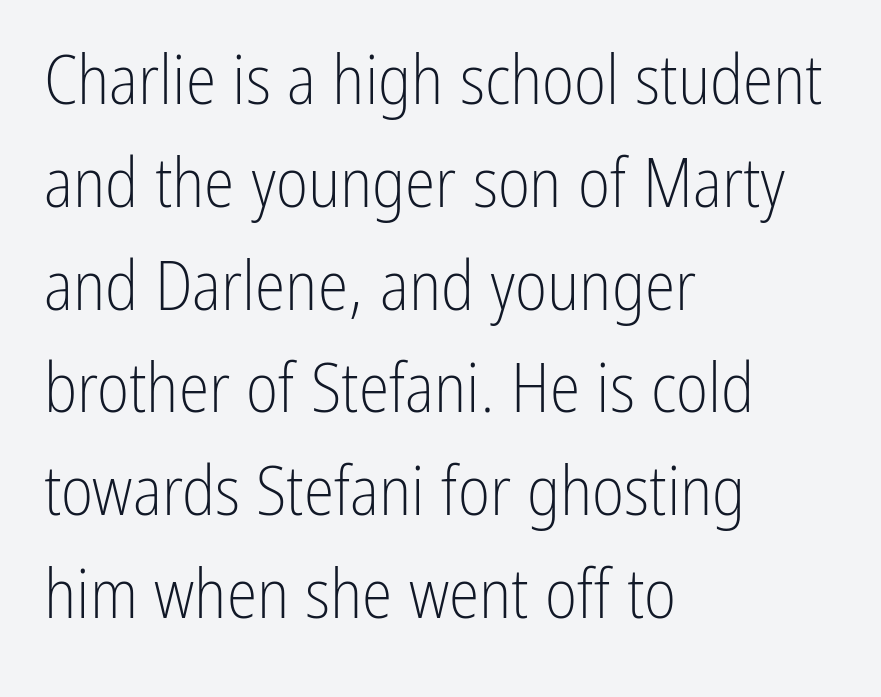
{"serif": "no", "italic": "no", "bold": "no", "weight": "light", "width": "condensed", "stroke_contrast": "low", "x_height": "medium", "monospaced": "no", "underline": "no", "align": "left", "line_spacing": "normal", "line_spacing_ratio": 1.49, "letter_spacing": "normal", "letter_spacing_em": 0.0, "glyph_px": 69}
